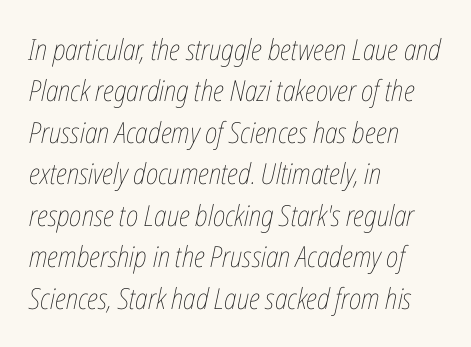
Varying glyph widths throughout — classic text-font behaviour. The font is comparable to plain body text, perhaps lighter. Type without underlining. What's the leading like? Ordinary, nothing unusual. Slanted lettering throughout. The ragged edge is on the right, which tells us the setting is flush left.
